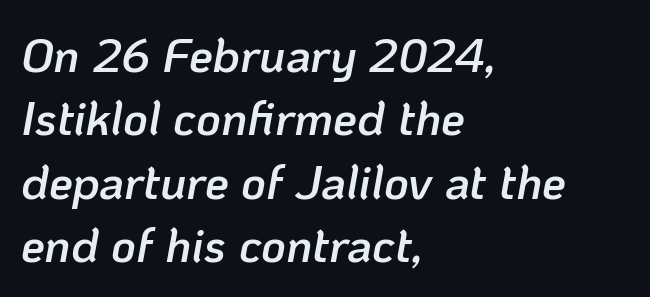
{"italic": "yes", "lean": "right", "slant_degrees": 10, "bold": "semi", "weight": "semibold", "width": "normal", "stroke_contrast": "low", "x_height": "medium", "monospaced": "no", "underline": "no", "align": "left", "line_spacing": "normal", "line_spacing_ratio": 1.32, "letter_spacing": "normal", "letter_spacing_em": 0.0, "glyph_px": 48}
